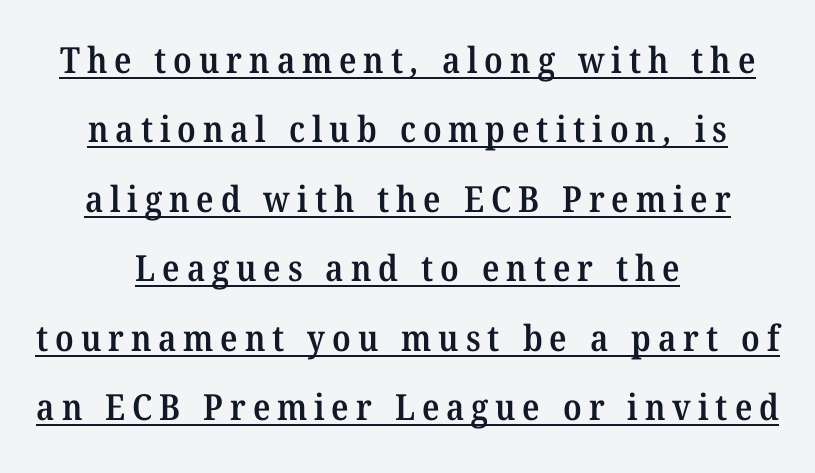
Q: Is the text bold? A: Semi-bold.
Q: Is the typeface a serif or a sans-serif typeface? A: Serif.
Q: Is the text underlined? A: Yes.
Q: How is the paragraph aligned? A: Centered.
Q: Is the spacing between lines tight, normal or loose? A: Loose.
Q: Width (condensed, normal, or wide)? A: Normal.
Q: Stroke contrast? A: Medium.
Q: x-height? A: Medium.
Q: Monospaced? A: No.
